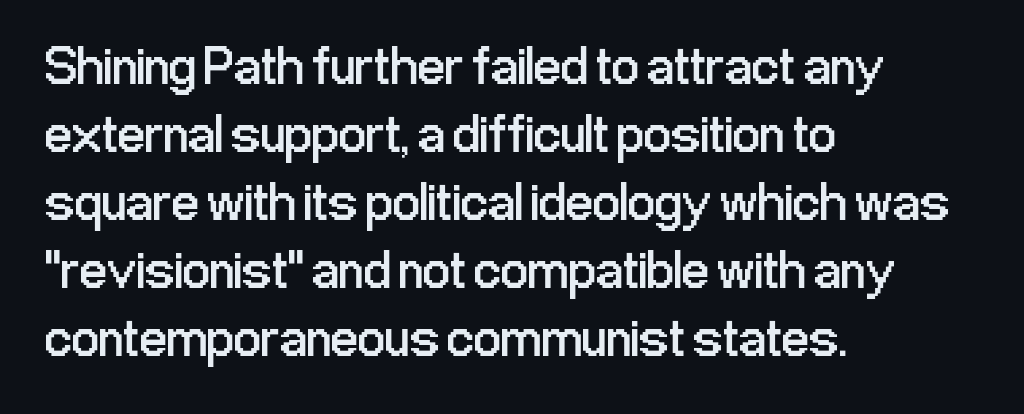
Q: Is the text bold? A: No.
Q: Is the text italic (slanted)? A: No, it is upright.
Q: Is the typeface a serif or a sans-serif typeface? A: Sans-serif.
Q: Is the text underlined? A: No.
Q: How is the paragraph aligned? A: Left-aligned.
Q: Is the spacing between letters normal or unusually wide? A: Normal.
Q: Is the spacing between lines tight, normal or loose? A: Normal.
Q: Width (condensed, normal, or wide)? A: Condensed.
Q: Stroke contrast? A: Low.
Q: x-height? A: Medium.
Q: Monospaced? A: No.
